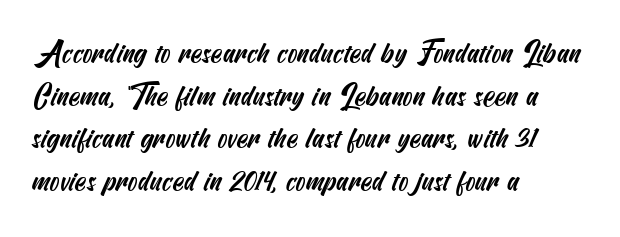
{"serif": "no", "width": "condensed", "stroke_contrast": "medium", "x_height": "small", "underline": "no", "align": "left", "line_spacing": "normal", "line_spacing_ratio": 1.47, "letter_spacing": "normal", "letter_spacing_em": 0.0, "glyph_px": 29}
